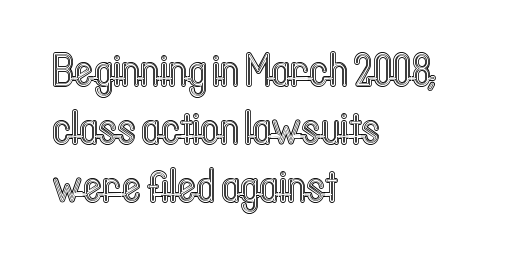
Q: Is the text italic (slanted)? A: No, it is upright.
Q: Is the text underlined? A: No.
Q: How is the paragraph aligned? A: Left-aligned.
Q: Is the spacing between letters normal or unusually wide? A: Normal.
Q: Is the spacing between lines tight, normal or loose? A: Normal.
Q: Width (condensed, normal, or wide)? A: Condensed.
Q: x-height? A: Medium.
Q: Monospaced? A: No.
